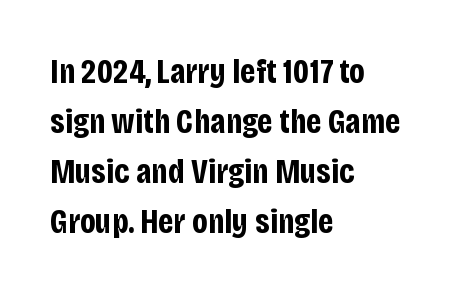
Note the varied advance widths — an 'i' is clearly narrower than an 'm'. Whoever set this chose a conventional vertical rhythm. Check the space under the baseline: it is left empty. The sample has been set heavy, in full bold. You can tell it's not italic because the verticals are truly vertical.
